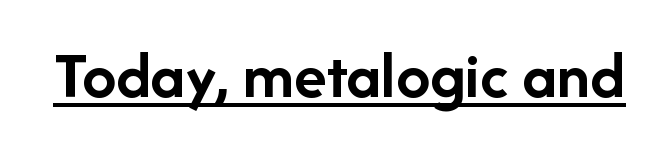
Here the designer chose a conventional face with non-uniform glyph widths. It's the straight-up-and-down kind of type. Check where the strokes stop: nothing finishes them off — pure sans. Typesetter's note: full bold, strokes at maximum text heaviness. Short note: letters normally spaced. The rendering uses the underline text-decoration.
